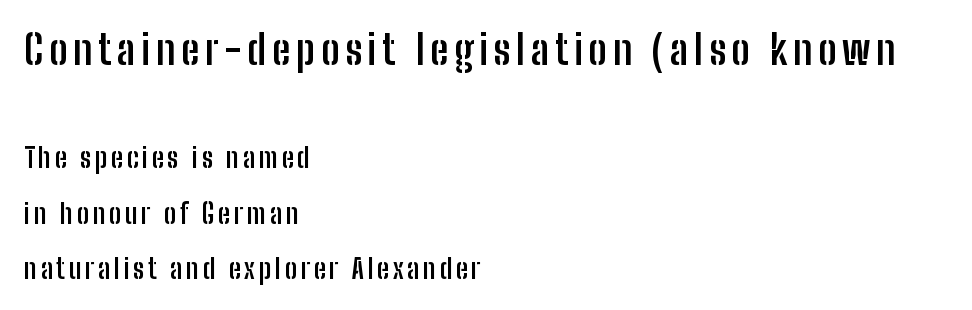
Q: Is the text bold? A: Yes.
Q: Is the text italic (slanted)? A: No, it is upright.
Q: Is the typeface a serif or a sans-serif typeface? A: Sans-serif.
Q: Is the text underlined? A: No.
Q: How is the paragraph aligned? A: Left-aligned.
Q: Is the spacing between lines tight, normal or loose? A: Loose.
Q: Which block of text is set in a larger size, the first (top) or the second (bottom)? A: The first (top) one.
Q: Width (condensed, normal, or wide)? A: Condensed.
Q: Stroke contrast? A: Low.
Q: x-height? A: Medium.
Q: Monospaced? A: No.
